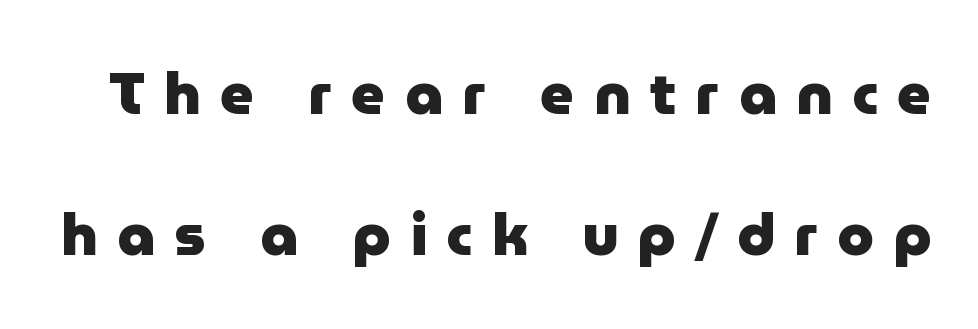
Q: Is the text bold? A: Yes.
Q: Is the text italic (slanted)? A: No, it is upright.
Q: Is the typeface a serif or a sans-serif typeface? A: Sans-serif.
Q: Is the text underlined? A: No.
Q: Is the spacing between letters normal or unusually wide? A: Unusually wide.
Q: Is the spacing between lines tight, normal or loose? A: Loose.
Q: Width (condensed, normal, or wide)? A: Normal.
Q: Stroke contrast? A: Low.
Q: x-height? A: Medium.
Q: Monospaced? A: No.
